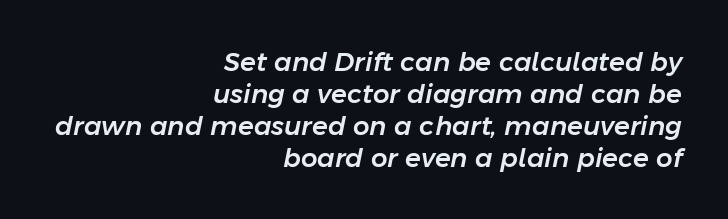
The image shows 26 px text type, italic (leaning right); set right-aligned, line spacing 1.23x, normal letter spacing, not underlined.
